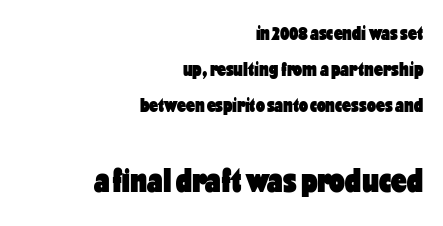
The image shows 35 px heavy, condensed sans-serif type, upright; set right-aligned, line spacing 1.81x, normal letter spacing, not underlined; the second (bottom) block is 1.75x larger; low stroke contrast and a medium x-height.
